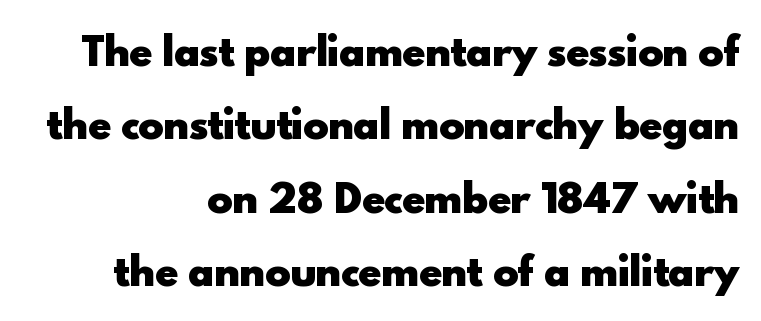
{"serif": "no", "italic": "no", "bold": "yes", "weight": "heavy", "width": "normal", "x_height": "small", "monospaced": "no", "underline": "no", "align": "right", "line_spacing": "loose", "line_spacing_ratio": 1.93, "letter_spacing": "normal", "letter_spacing_em": 0.0, "glyph_px": 38}
